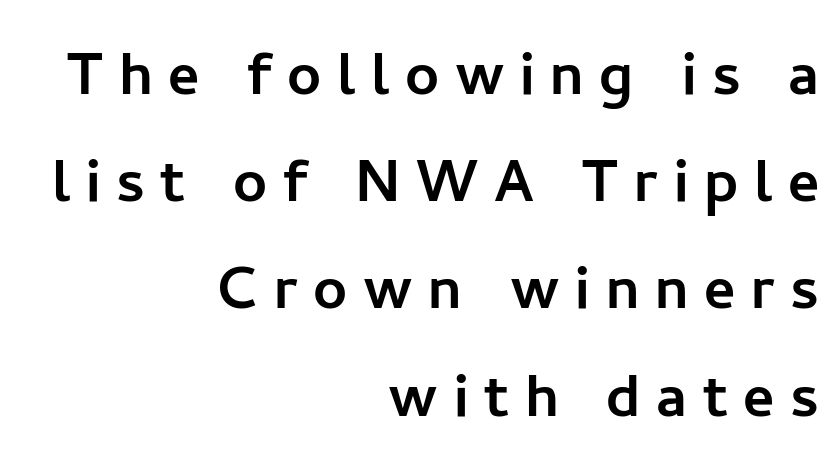
The image shows 75 px sans-serif type, upright; set right-aligned, normal line spacing (1.43x), unusually wide letter spacing (+0.21 em), not underlined; low stroke contrast and a medium x-height.
